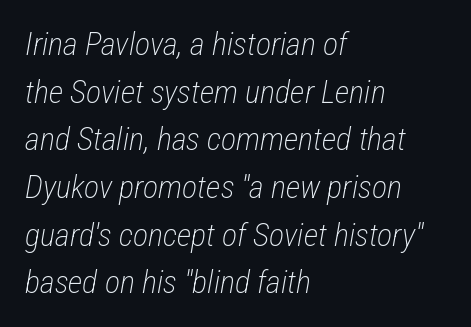
Q: Is the text bold? A: No.
Q: Is the text italic (slanted)? A: Yes, it leans right by about 12 degrees.
Q: Is the text underlined? A: No.
Q: How is the paragraph aligned? A: Left-aligned.
Q: Is the spacing between letters normal or unusually wide? A: Normal.
Q: Is the spacing between lines tight, normal or loose? A: Normal.
Q: Width (condensed, normal, or wide)? A: Condensed.
Q: Stroke contrast? A: Low.
Q: x-height? A: Medium.
Q: Monospaced? A: No.
